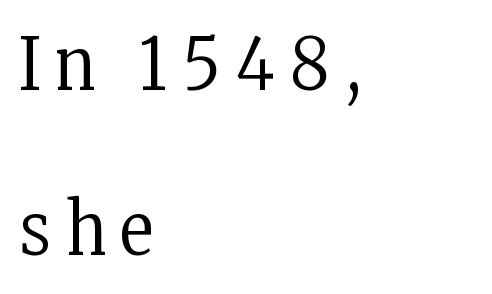
Q: Is the text bold? A: No.
Q: Is the text italic (slanted)? A: No, it is upright.
Q: Is the typeface a serif or a sans-serif typeface? A: Serif.
Q: Is the text underlined? A: No.
Q: How is the paragraph aligned? A: Left-aligned.
Q: Is the spacing between letters normal or unusually wide? A: Unusually wide.
Q: Is the spacing between lines tight, normal or loose? A: Loose.
Q: Width (condensed, normal, or wide)? A: Condensed.
Q: Stroke contrast? A: Low.
Q: x-height? A: Medium.
Q: Monospaced? A: No.
